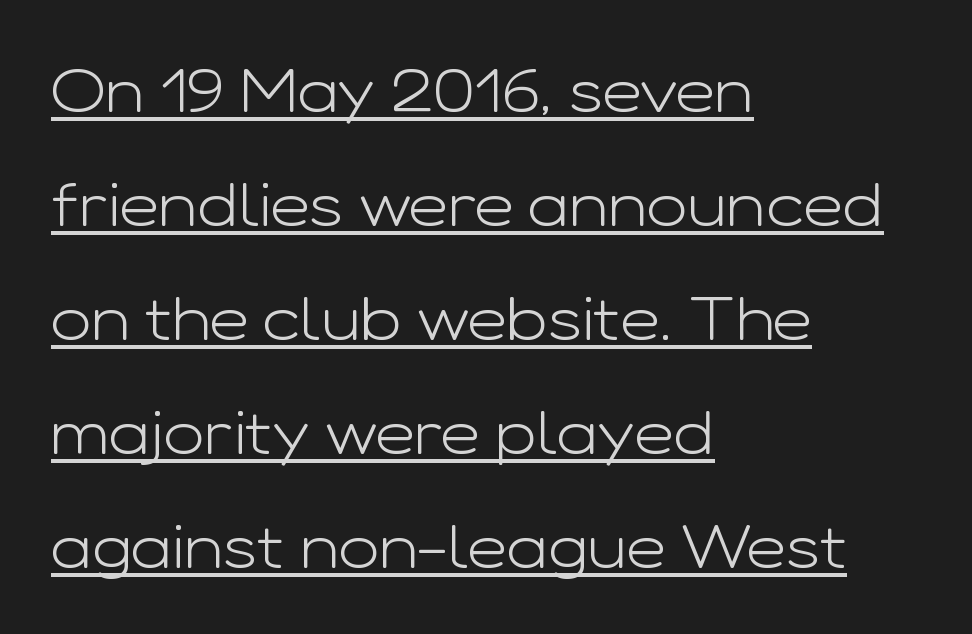
{"serif": "no", "italic": "no", "bold": "no", "weight": "light", "width": "wide", "stroke_contrast": "low", "x_height": "medium", "monospaced": "no", "underline": "yes", "align": "left", "line_spacing_ratio": 1.87, "letter_spacing": "normal", "letter_spacing_em": 0.0, "glyph_px": 61}
